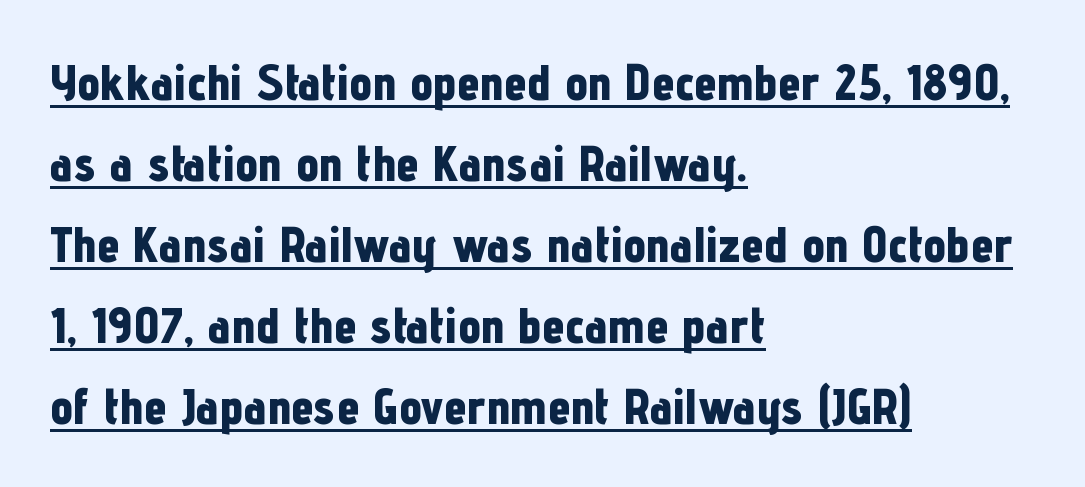
Q: Is the text bold? A: Yes.
Q: Is the text italic (slanted)? A: No, it is upright.
Q: Is the typeface a serif or a sans-serif typeface? A: Sans-serif.
Q: Is the text underlined? A: Yes.
Q: How is the paragraph aligned? A: Left-aligned.
Q: Is the spacing between letters normal or unusually wide? A: Normal.
Q: Is the spacing between lines tight, normal or loose? A: Normal.
Q: Width (condensed, normal, or wide)? A: Condensed.
Q: Stroke contrast? A: Low.
Q: x-height? A: Medium.
Q: Monospaced? A: No.
